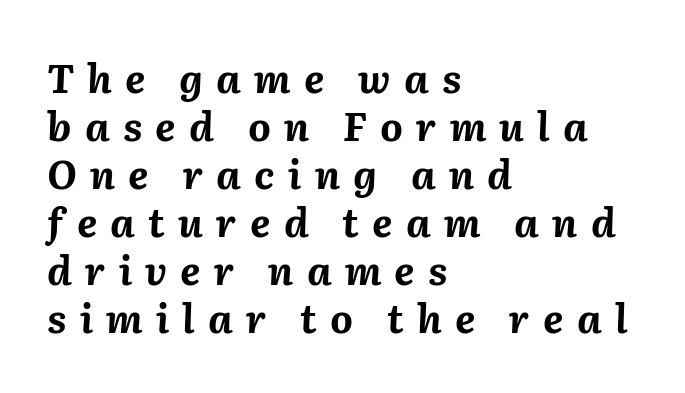
Q: Is the text bold? A: Yes.
Q: Is the text italic (slanted)? A: Yes, it leans right by about 2 degrees.
Q: Is the text underlined? A: No.
Q: How is the paragraph aligned? A: Left-aligned.
Q: Is the spacing between letters normal or unusually wide? A: Unusually wide.
Q: Width (condensed, normal, or wide)? A: Normal.
Q: Stroke contrast? A: Medium.
Q: x-height? A: Medium.
Q: Monospaced? A: No.
